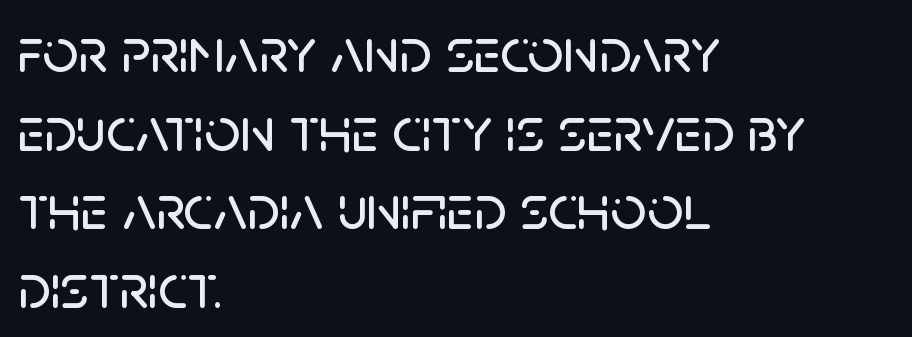
A typesetter would label this face a sans. This rendering uses left alignment, leaving the right contour irregular. Each letter keeps its own natural width here, so spacing adapts to shape. A roman cut, with each character standing at attention.
